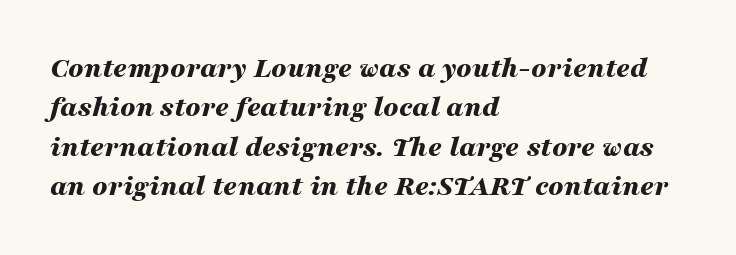
The image shows 30 px bold, wide type, italic (leaning right); set left-aligned, normal line spacing (1.31x), normal letter spacing, not underlined; medium stroke contrast and a medium x-height.
